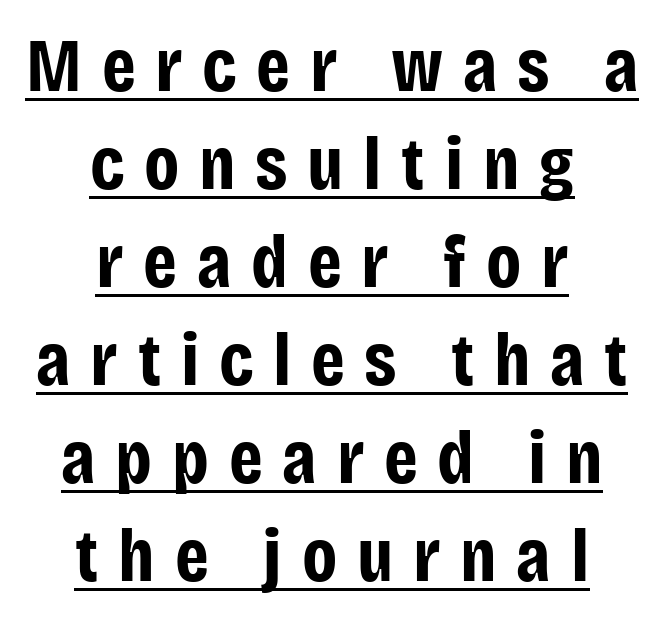
The image shows 76 px bold, condensed sans-serif type, upright; set centered, normal line spacing (1.29x), unusually wide letter spacing (+0.26 em), underlined; low stroke contrast and a large x-height.
